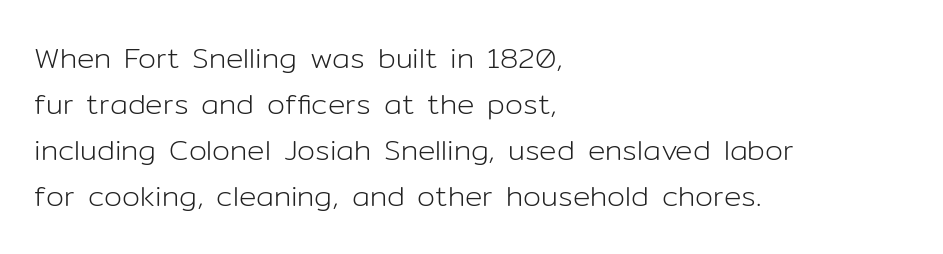
Compared with typical paragraphs, the rows here are spaced about the same. A clean baseline with only descenders dipping below it. You could not count columns in this text — the font is proportionally spaced. In terms of posture, this sample is upright. This is sans-serif lettering, the kind often seen on screens and signage.
